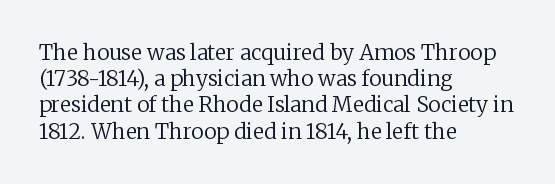
{"italic": "no", "bold": "no", "underline": "no", "align": "left", "line_spacing": "normal", "line_spacing_ratio": 1.25, "letter_spacing": "normal", "letter_spacing_em": 0.0, "glyph_px": 21}
